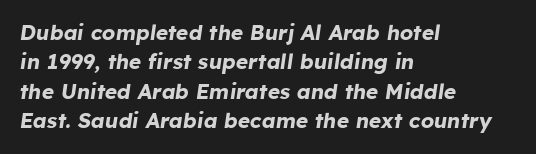
The image shows 21 px bold type, italic (leaning right); set left-aligned, normal line spacing (1.4x), normal letter spacing, not underlined.
